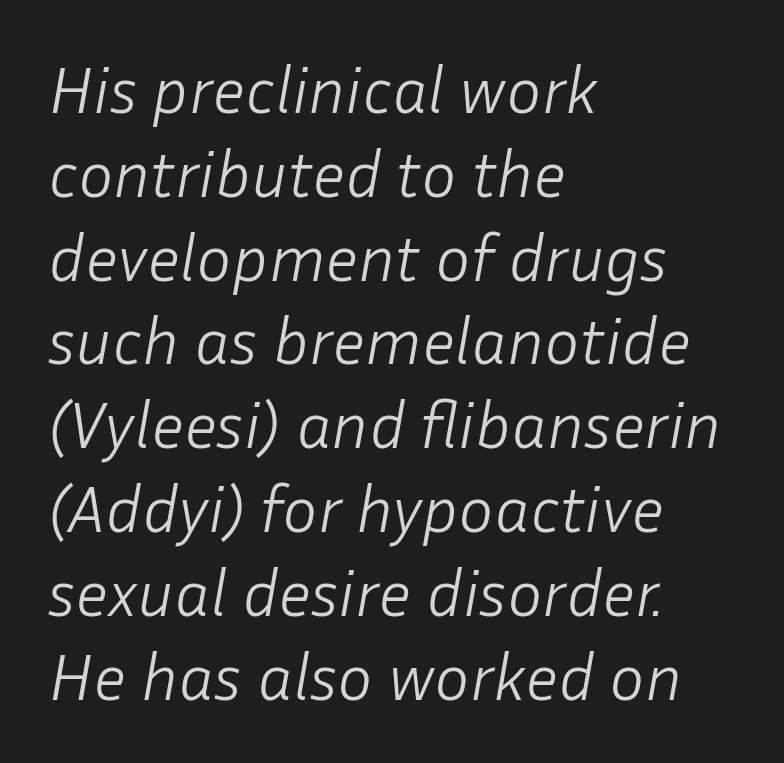
Q: Is the text bold? A: No.
Q: Is the text italic (slanted)? A: Yes, it leans right by about 10 degrees.
Q: Is the text underlined? A: No.
Q: How is the paragraph aligned? A: Left-aligned.
Q: Is the spacing between letters normal or unusually wide? A: Normal.
Q: Is the spacing between lines tight, normal or loose? A: Normal.
Q: Width (condensed, normal, or wide)? A: Normal.
Q: Stroke contrast? A: Low.
Q: x-height? A: Medium.
Q: Monospaced? A: No.
